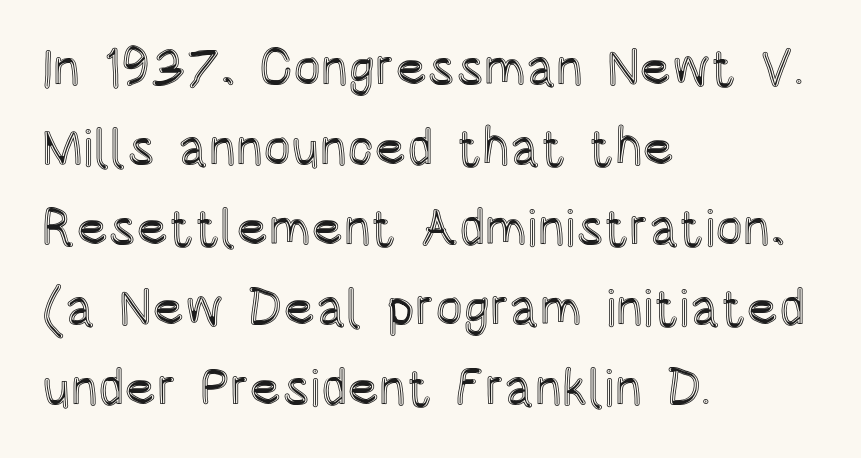
Q: Is the text italic (slanted)? A: No, it is upright.
Q: Is the text underlined? A: No.
Q: How is the paragraph aligned? A: Left-aligned.
Q: Is the spacing between letters normal or unusually wide? A: Normal.
Q: Is the spacing between lines tight, normal or loose? A: Normal.
Q: Width (condensed, normal, or wide)? A: Condensed.
Q: x-height? A: Large.
Q: Monospaced? A: No.
